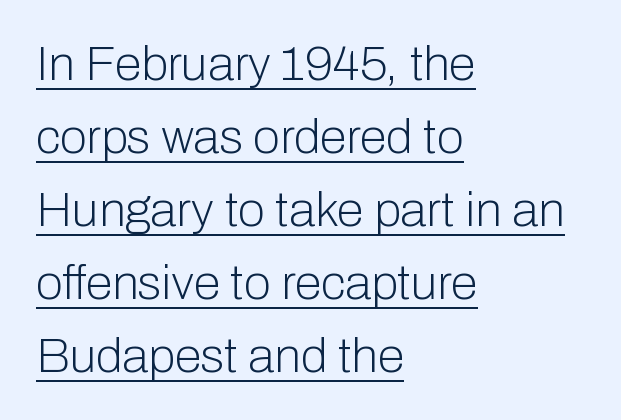
The line texture is even and compact thanks to regular tracking. Left-aligned paragraph, ragged on the right. Weight: in the light-to-regular range. Every word sits above its own underline. The axis of the letterforms is exactly vertical.
